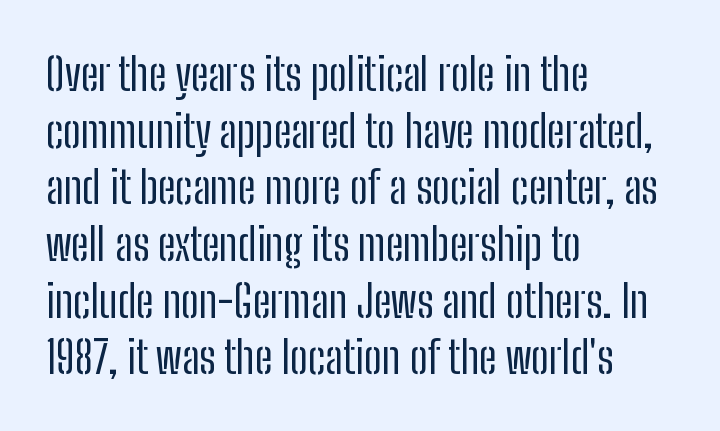
The image shows 45 px regular-weight, condensed sans-serif type, upright; set left-aligned, normal line spacing (1.26x), normal letter spacing, not underlined; low stroke contrast and a medium x-height.
